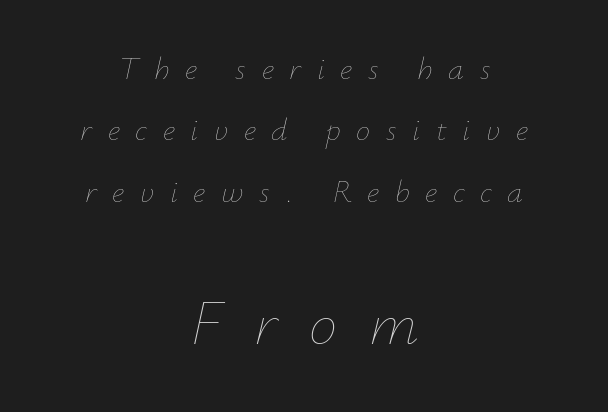
Q: Is the text bold? A: No.
Q: Is the text italic (slanted)? A: Yes, it leans right by about 12 degrees.
Q: Is the text underlined? A: No.
Q: How is the paragraph aligned? A: Centered.
Q: Is the spacing between letters normal or unusually wide? A: Unusually wide.
Q: Is the spacing between lines tight, normal or loose? A: Loose.
Q: Which block of text is set in a larger size, the first (top) or the second (bottom)? A: The second (bottom) one.
Q: Width (condensed, normal, or wide)? A: Normal.
Q: Stroke contrast? A: Low.
Q: x-height? A: Small.
Q: Monospaced? A: No.
